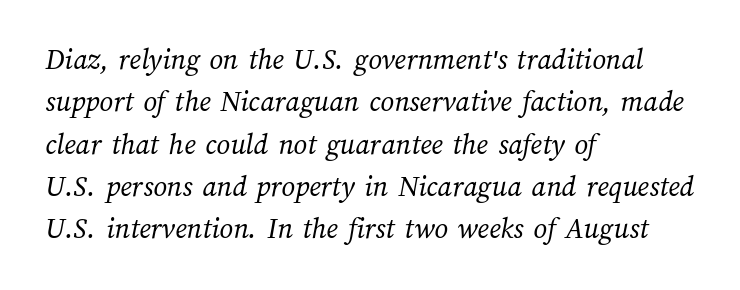
Students, note that the glyphs here touch the page at normal intervals. This sample has the flowing, uneven cadence of proportional lettering. Teacher's note: observe the even left margin — that is flush-left alignment. Check the space under the baseline: it is left empty. Line spacing here is normal. The weight tops out at a normal text grade.
